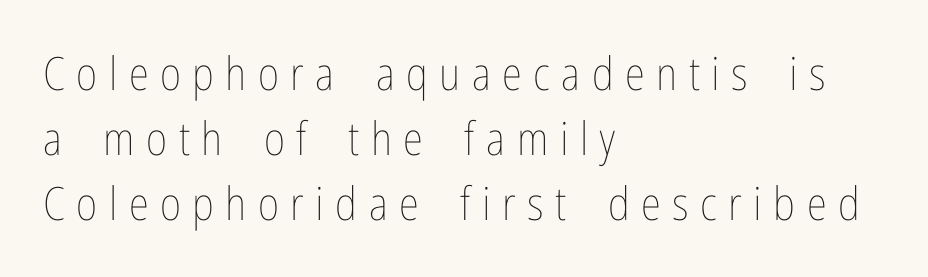
Q: Is the text bold? A: No.
Q: Is the text italic (slanted)? A: No, it is upright.
Q: Is the text underlined? A: No.
Q: How is the paragraph aligned? A: Left-aligned.
Q: Is the spacing between letters normal or unusually wide? A: Unusually wide.
Q: Is the spacing between lines tight, normal or loose? A: Normal.
Q: Width (condensed, normal, or wide)? A: Condensed.
Q: Stroke contrast? A: Low.
Q: x-height? A: Medium.
Q: Monospaced? A: No.
